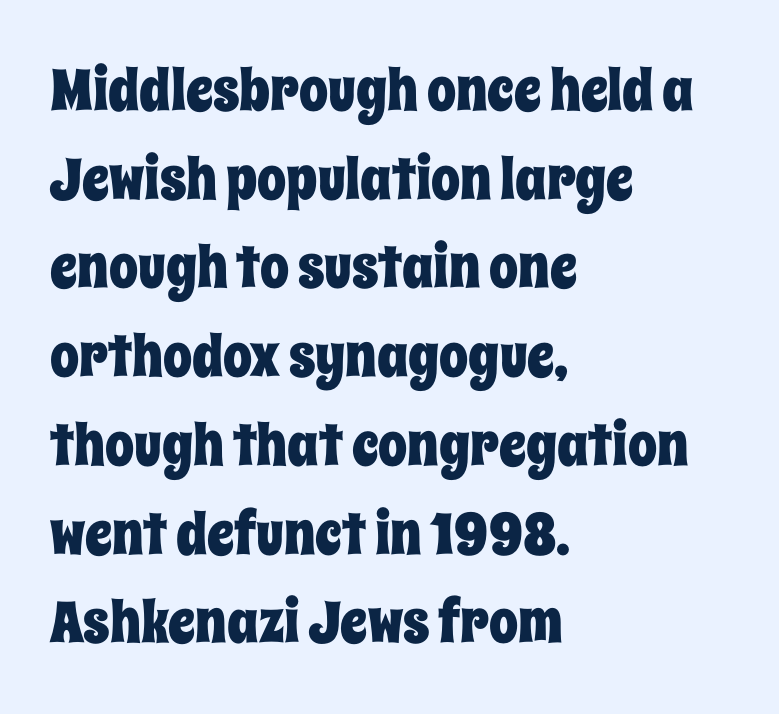
The image shows 58 px condensed type, upright; set left-aligned, normal line spacing (1.53x), normal letter spacing, not underlined; low stroke contrast and a large x-height.
